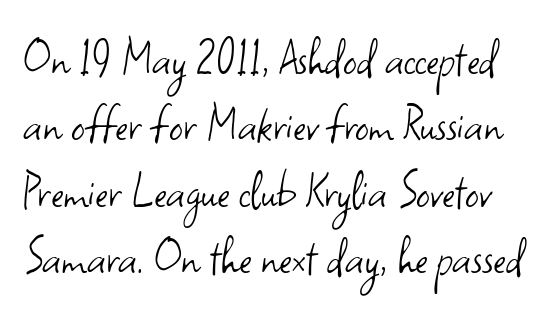
Q: Is the text bold? A: No.
Q: Is the text italic (slanted)? A: Yes.
Q: Is the typeface a serif or a sans-serif typeface? A: Sans-serif.
Q: Is the text underlined? A: No.
Q: Is the spacing between letters normal or unusually wide? A: Normal.
Q: Width (condensed, normal, or wide)? A: Normal.
Q: Stroke contrast? A: Low.
Q: x-height? A: Small.
Q: Monospaced? A: No.
